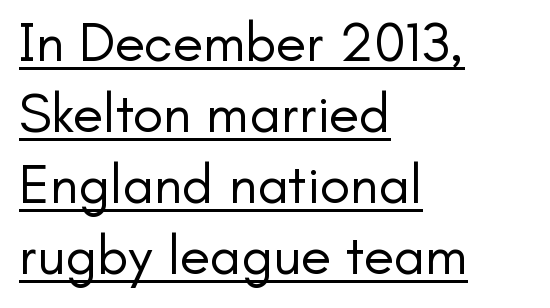
Posture: vertical. Letters have the restrained weight of plain body copy at most. The letters sit at their default tracking, neither squeezed nor spread. Font category for this specimen: sans-serif. Here the designer chose a conventional face with non-uniform glyph widths. Students, observe the line beneath the letters — that is underlining.
